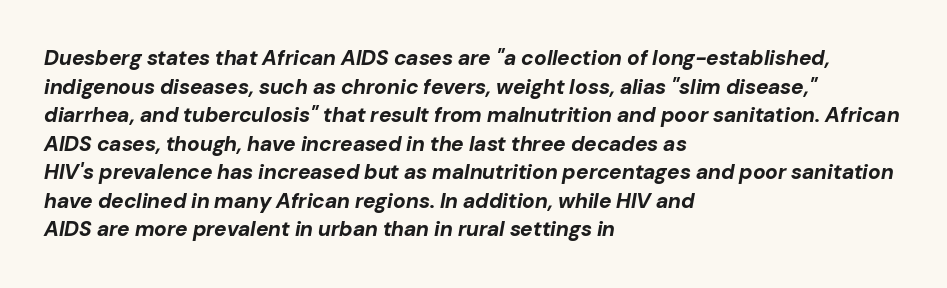
{"italic": "yes", "lean": "right", "slant_degrees": 10, "bold": "yes", "underline": "no", "align": "left", "line_spacing": "normal", "line_spacing_ratio": 1.36, "letter_spacing": "normal", "letter_spacing_em": 0.0, "glyph_px": 21}
